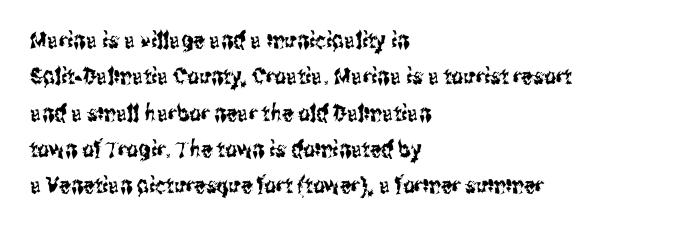
Style check: upright. Honestly, the letter spacing is just normal — you wouldn't notice it. Short and long lines alike share a common starting point at left. Any mark beneath the type? The region is blank. Interline gaps are of average width in this sample.
